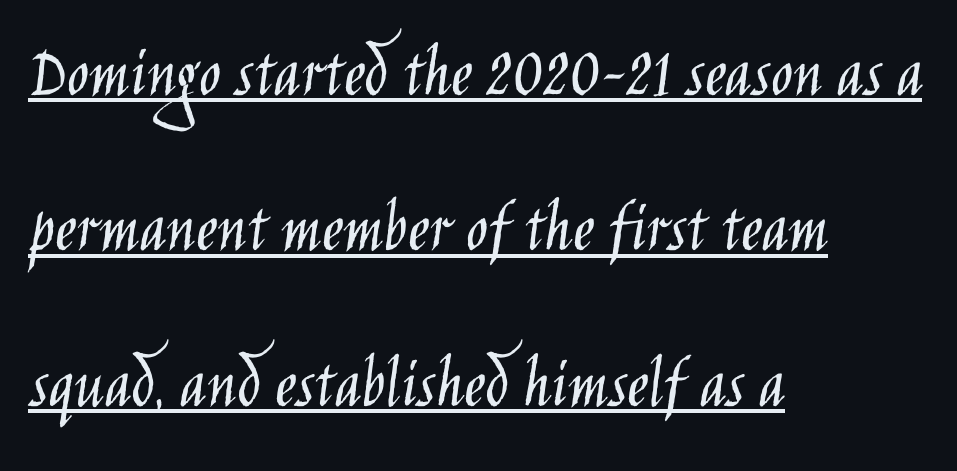
Q: Is the text bold? A: No.
Q: Is the text italic (slanted)? A: Yes.
Q: Is the typeface a serif or a sans-serif typeface? A: Sans-serif.
Q: Is the text underlined? A: Yes.
Q: How is the paragraph aligned? A: Left-aligned.
Q: Is the spacing between letters normal or unusually wide? A: Normal.
Q: Is the spacing between lines tight, normal or loose? A: Loose.
Q: Width (condensed, normal, or wide)? A: Condensed.
Q: Stroke contrast? A: Low.
Q: x-height? A: Large.
Q: Monospaced? A: No.
